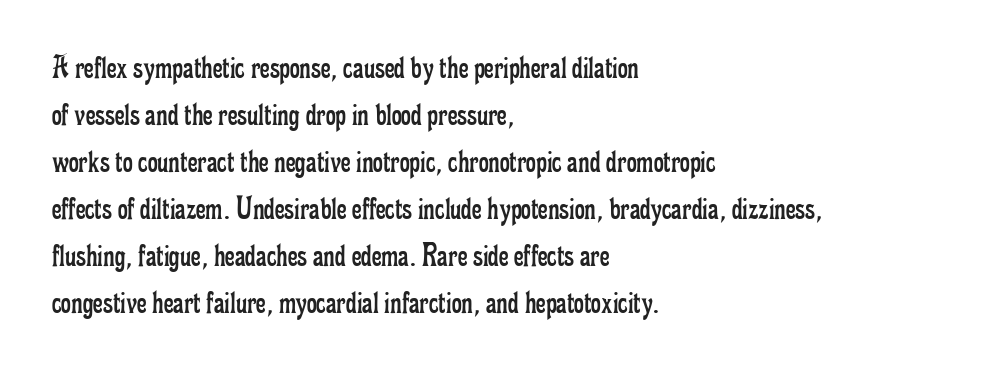
Note: serifs present on the glyphs. Looks like regular typesetting: each glyph gets only the width it needs. How would I describe the line gaps? Plain and ordinary. The line texture is even and compact thanks to regular tracking. Designer's note — italics off, roman on. This rendering features lettering with no underline.
